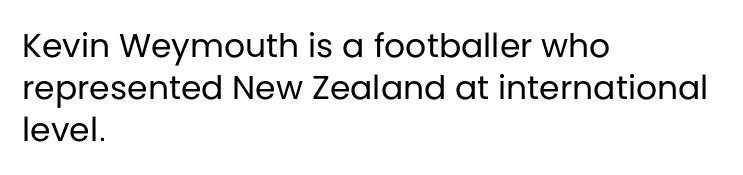
{"serif": "no", "italic": "no", "bold": "no", "weight": "regular", "width": "normal", "stroke_contrast": "low", "x_height": "large", "monospaced": "no", "underline": "no", "align": "left", "line_spacing": "normal", "line_spacing_ratio": 1.27, "letter_spacing": "normal", "letter_spacing_em": 0.0, "glyph_px": 33}
